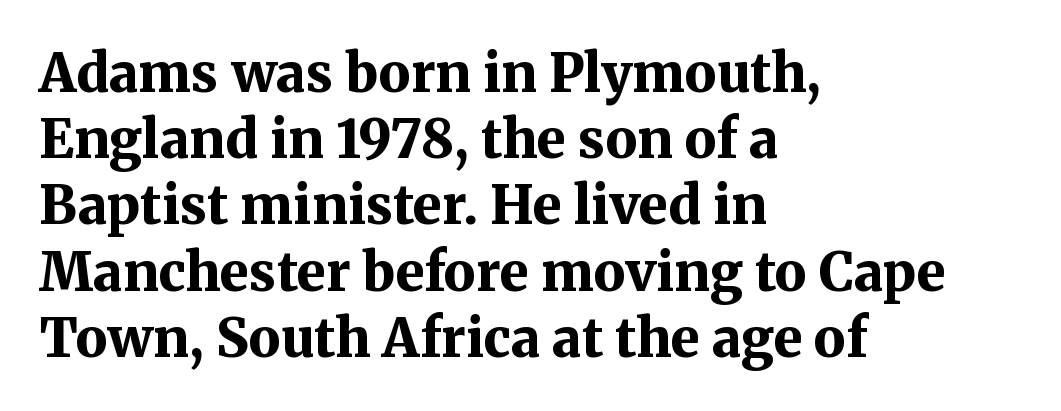
{"serif": "yes", "italic": "no", "bold": "yes", "weight": "bold", "width": "normal", "stroke_contrast": "medium", "x_height": "medium", "monospaced": "no", "underline": "no", "align": "left", "line_spacing": "normal", "line_spacing_ratio": 1.25, "letter_spacing": "normal", "letter_spacing_em": 0.0, "glyph_px": 53}
